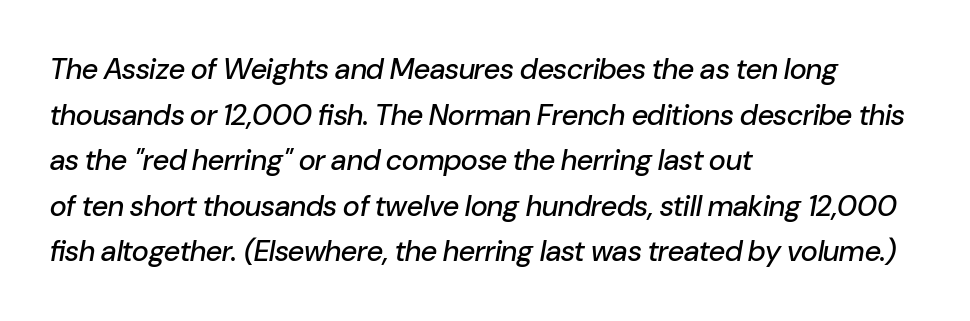
Q: Is the text italic (slanted)? A: Yes, it leans right by about 10 degrees.
Q: Is the text underlined? A: No.
Q: How is the paragraph aligned? A: Left-aligned.
Q: Is the spacing between letters normal or unusually wide? A: Normal.
Q: Is the spacing between lines tight, normal or loose? A: Normal.
Q: Width (condensed, normal, or wide)? A: Normal.
Q: Stroke contrast? A: Low.
Q: x-height? A: Medium.
Q: Monospaced? A: No.
